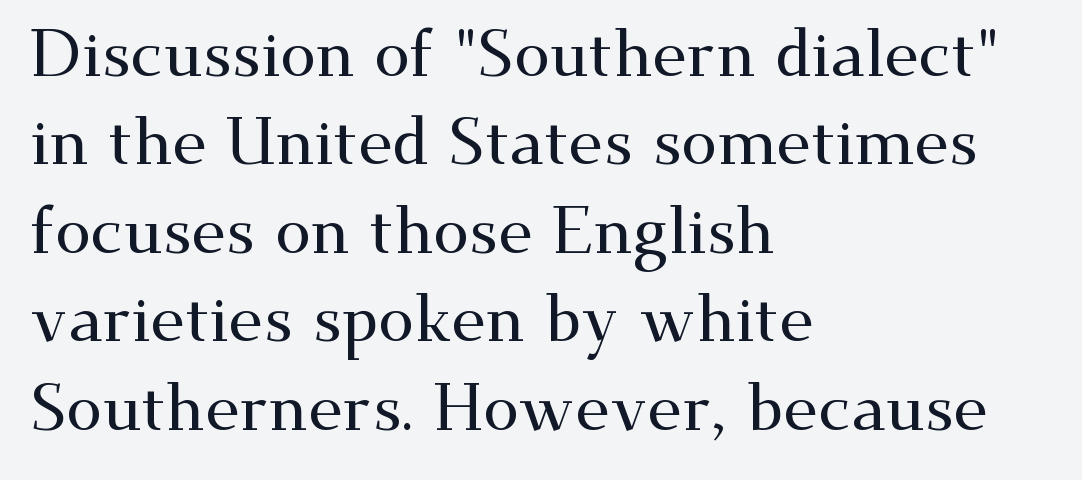
{"serif": "yes", "italic": "no", "width": "wide", "stroke_contrast": "medium", "x_height": "small", "monospaced": "no", "underline": "no", "align": "left", "line_spacing": "normal", "line_spacing_ratio": 1.36, "letter_spacing": "normal", "letter_spacing_em": 0.0, "glyph_px": 65}
